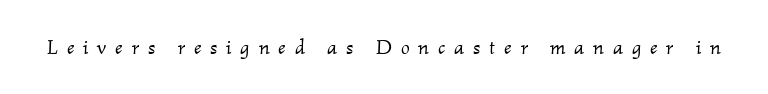
{"italic": "yes", "lean": "right", "slant_degrees": 2, "bold": "no", "underline": "no", "letter_spacing": "wide", "letter_spacing_em": 0.42, "glyph_px": 21}
